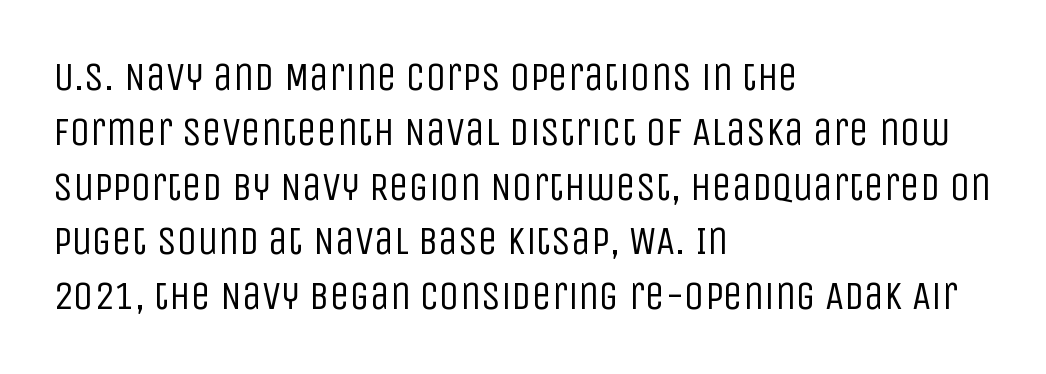
Each letter keeps its own natural width here, so spacing adapts to shape. The passage shown has conventional tracking throughout. Unlike a traditional serif, this face leaves its strokes unadorned. The designer left line spacing at the default. Ink coverage per letter is moderate at most.
